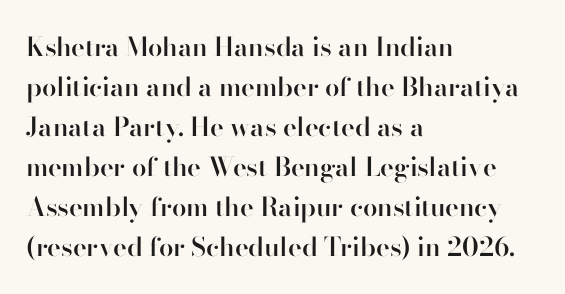
Leading matches the norm, producing a regular column. The passage is arranged the way most books set body copy — flush left. Anything drawn beneath the words? Only blank space. Typesetter's note: demi weight, one step under bold.
